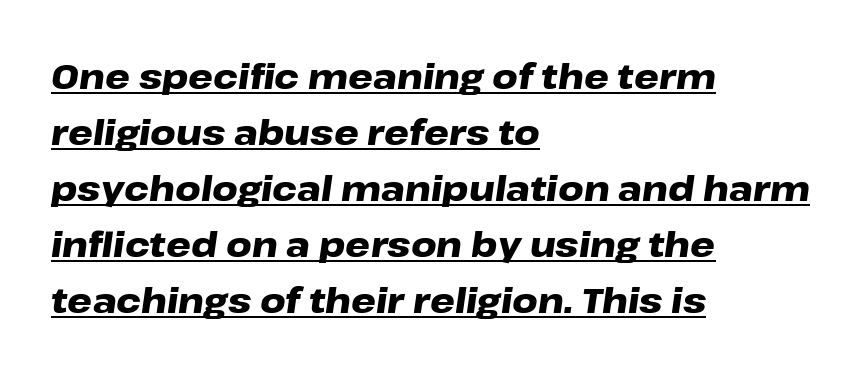
{"italic": "yes", "lean": "right", "slant_degrees": 8, "bold": "yes", "weight": "heavy", "width": "wide", "stroke_contrast": "low", "x_height": "medium", "monospaced": "no", "underline": "yes", "align": "left", "line_spacing": "normal", "line_spacing_ratio": 1.6, "letter_spacing": "normal", "letter_spacing_em": 0.0, "glyph_px": 35}
